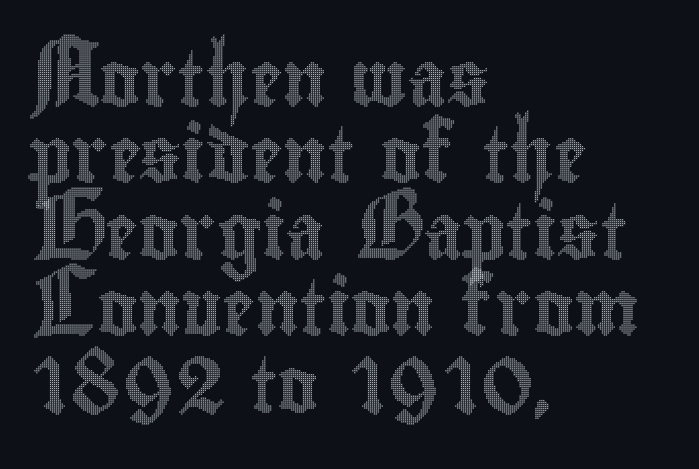
The image shows 55 px condensed type, upright; set left-aligned, normal line spacing (1.39x), normal letter spacing, not underlined; a small x-height.
